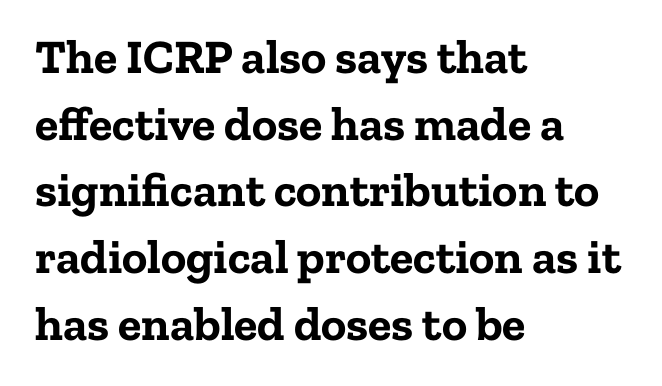
{"serif": "yes", "italic": "no", "bold": "yes", "weight": "bold", "width": "normal", "stroke_contrast": "low", "x_height": "medium", "monospaced": "no", "underline": "no", "align": "left", "line_spacing": "normal", "line_spacing_ratio": 1.39, "letter_spacing": "normal", "letter_spacing_em": 0.0, "glyph_px": 48}
